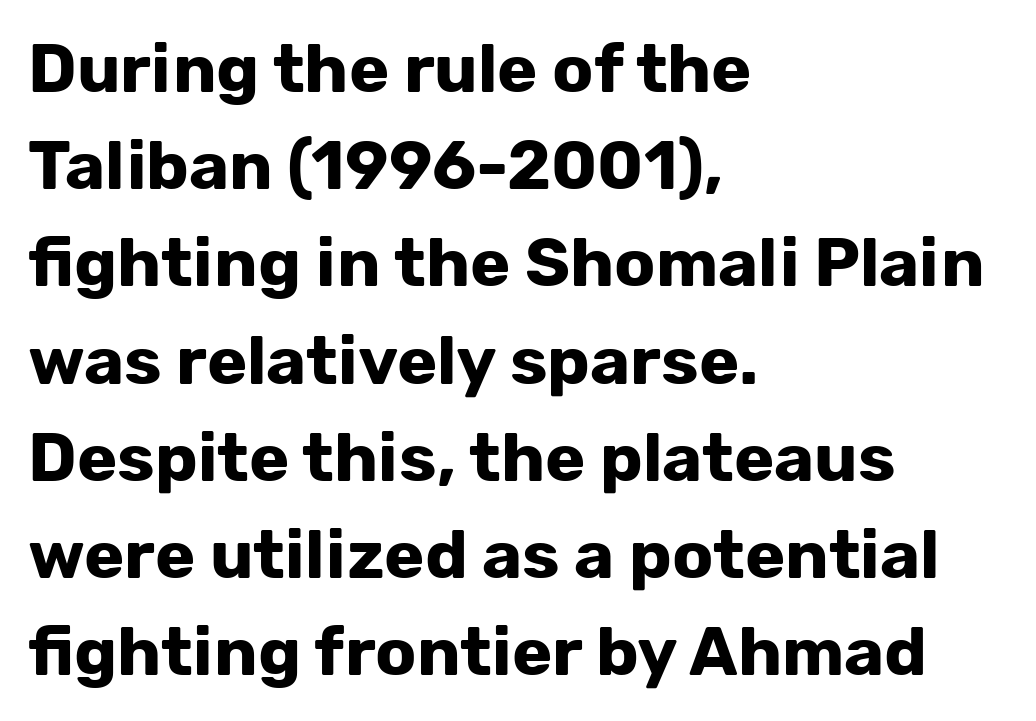
The image shows 68 px bold sans-serif type, upright; set left-aligned, normal line spacing (1.43x), normal letter spacing, not underlined; low stroke contrast and a medium x-height.
